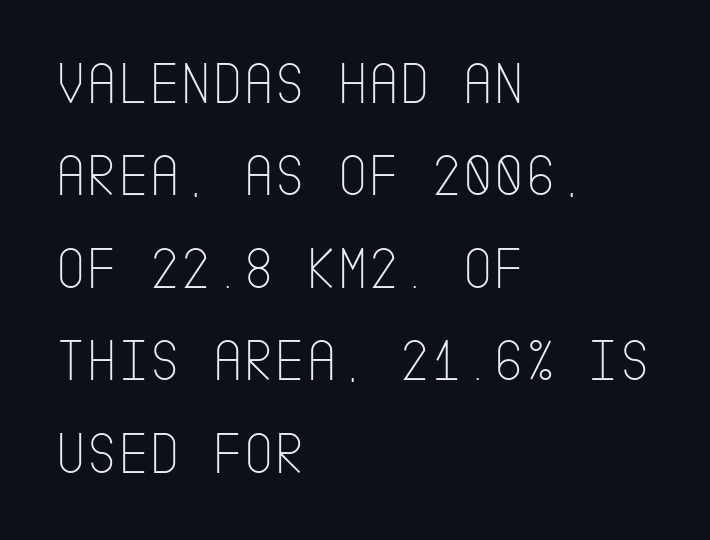
Q: Is the text bold? A: No.
Q: Is the text italic (slanted)? A: No, it is upright.
Q: Is the typeface a serif or a sans-serif typeface? A: Sans-serif.
Q: Is the text underlined? A: No.
Q: How is the paragraph aligned? A: Left-aligned.
Q: Is the spacing between letters normal or unusually wide? A: Normal.
Q: Is the spacing between lines tight, normal or loose? A: Normal.
Q: Width (condensed, normal, or wide)? A: Condensed.
Q: Stroke contrast? A: Low.
Q: x-height? A: Large.
